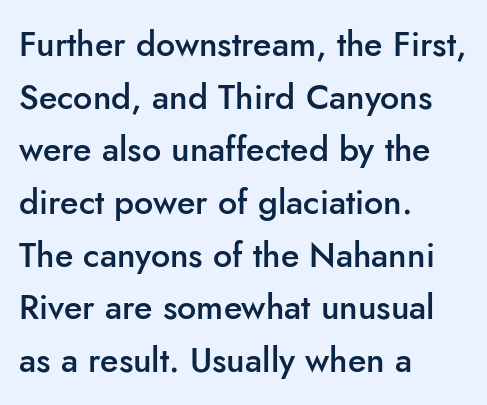
{"serif": "no", "italic": "no", "bold": "semi", "weight": "semibold", "width": "normal", "stroke_contrast": "low", "x_height": "small", "monospaced": "no", "underline": "no", "align": "left", "line_spacing": "normal", "line_spacing_ratio": 1.55, "letter_spacing": "normal", "letter_spacing_em": 0.0, "glyph_px": 34}
